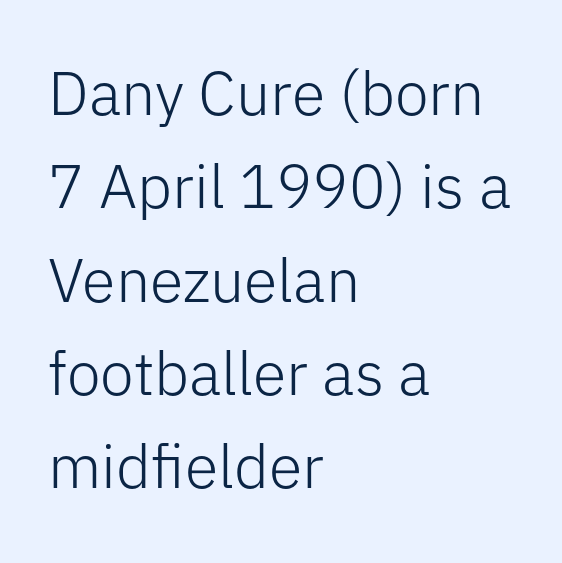
Q: Is the text bold? A: No.
Q: Is the text italic (slanted)? A: No, it is upright.
Q: Is the typeface a serif or a sans-serif typeface? A: Sans-serif.
Q: Is the text underlined? A: No.
Q: How is the paragraph aligned? A: Left-aligned.
Q: Is the spacing between letters normal or unusually wide? A: Normal.
Q: Is the spacing between lines tight, normal or loose? A: Normal.
Q: Width (condensed, normal, or wide)? A: Normal.
Q: Stroke contrast? A: Low.
Q: x-height? A: Medium.
Q: Monospaced? A: No.
